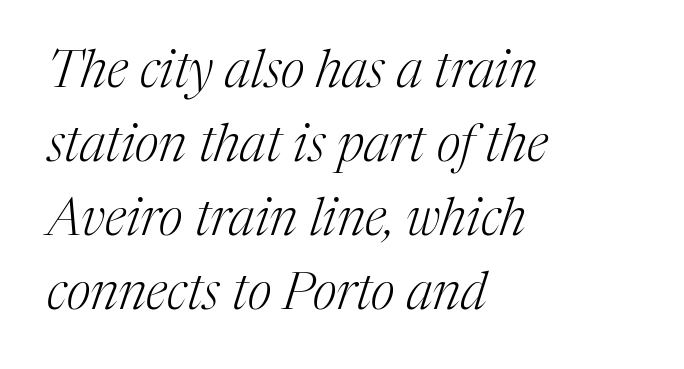
The image shows 52 px light serif type, italic (leaning right); set left-aligned, normal line spacing (1.42x), normal letter spacing, not underlined; medium stroke contrast and a medium x-height.
